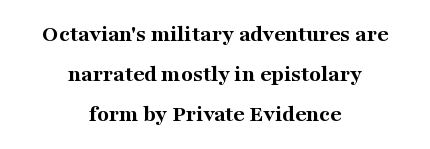
Q: Is the text bold? A: Yes.
Q: Is the text italic (slanted)? A: No, it is upright.
Q: Is the text underlined? A: No.
Q: How is the paragraph aligned? A: Centered.
Q: Is the spacing between letters normal or unusually wide? A: Normal.
Q: Is the spacing between lines tight, normal or loose? A: Normal.
